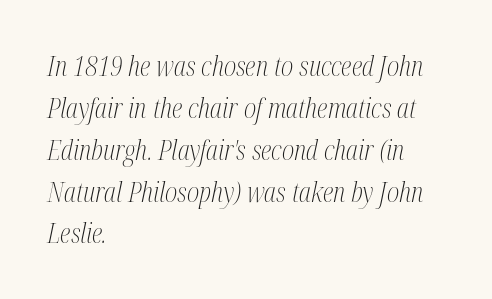
{"italic": "yes", "lean": "right", "slant_degrees": 12, "bold": "no", "underline": "no", "align": "left", "line_spacing": "normal", "line_spacing_ratio": 1.55, "letter_spacing": "normal", "letter_spacing_em": 0.0, "glyph_px": 27}
